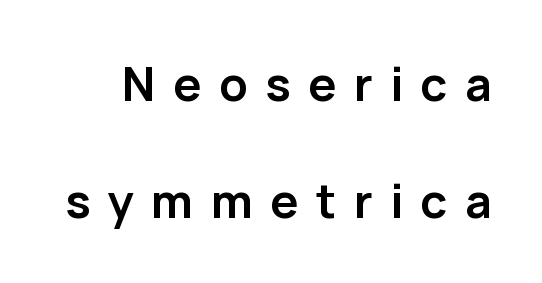
Reading down the column, the eye jumps a long way to each next line. The letters advance in unequal steps, a hallmark of proportional type. In terms of letterspacing, this is a distinctly airy, spread setting. To sum up the face: it is a sans, with no serifs.
